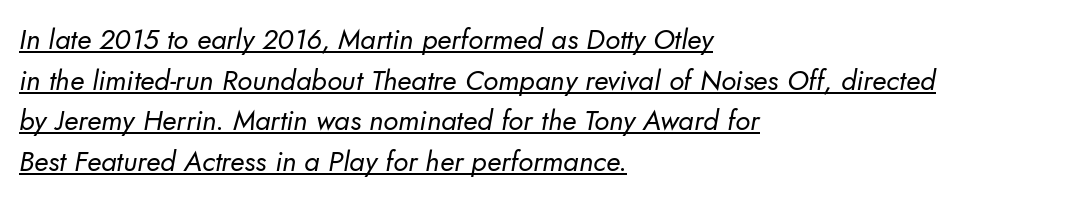
{"serif": "no", "bold": "no", "weight": "regular", "width": "normal", "stroke_contrast": "low", "x_height": "small", "monospaced": "no", "underline": "yes", "align": "left", "line_spacing": "normal", "line_spacing_ratio": 1.45, "letter_spacing": "normal", "letter_spacing_em": 0.0, "glyph_px": 28}
